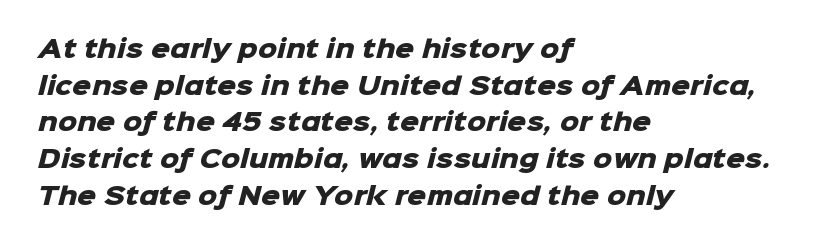
{"bold": "yes", "underline": "no", "align": "left", "line_spacing": "normal", "line_spacing_ratio": 1.53, "letter_spacing": "normal", "letter_spacing_em": 0.0, "glyph_px": 24}
